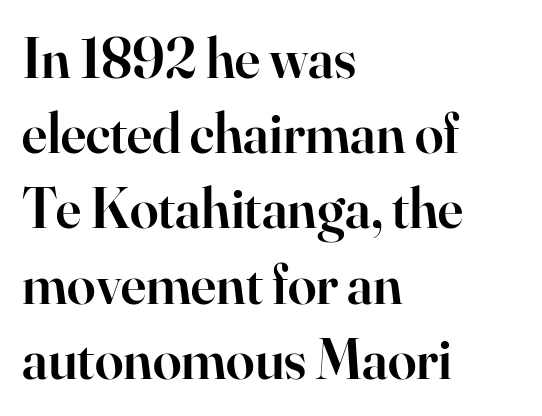
The image shows 57 px semibold serif type, upright; set left-aligned, normal line spacing (1.32x), normal letter spacing, not underlined; high stroke contrast and a small x-height.
